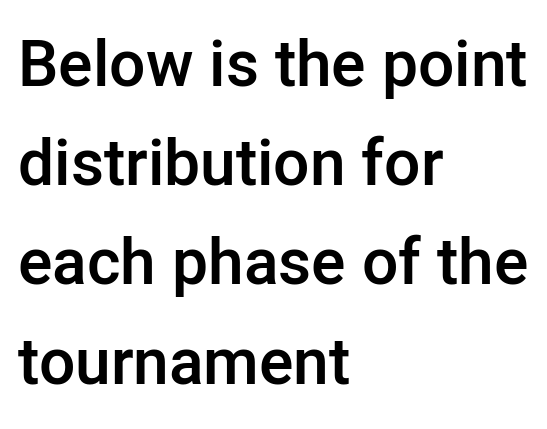
{"serif": "no", "italic": "no", "bold": "semi", "weight": "semibold", "width": "normal", "stroke_contrast": "low", "x_height": "medium", "monospaced": "no", "underline": "no", "align": "left", "line_spacing": "normal", "line_spacing_ratio": 1.55, "letter_spacing": "normal", "letter_spacing_em": 0.0, "glyph_px": 64}
